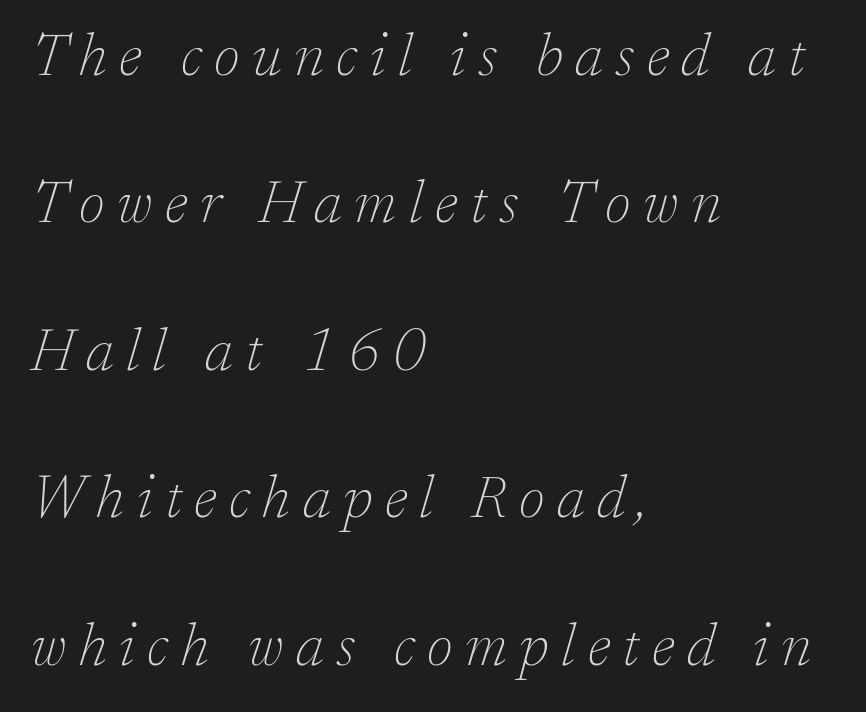
A light-to-regular cut is what we see here. The lettering tilts uniformly, giving the passage an italic look. Check under the words: just untouched page. Is the letter spacing exaggerated? Yes — the characters are pushed far apart. This block would shrink considerably if given ordinary leading; it's expanded now.
